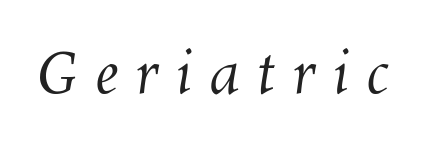
The rendering inserts visible extra space after every character. Character widths vary here, with narrow letters taking less room than wide ones. Type without underlining. The letters look calm and open, with moderate or lighter stems.
